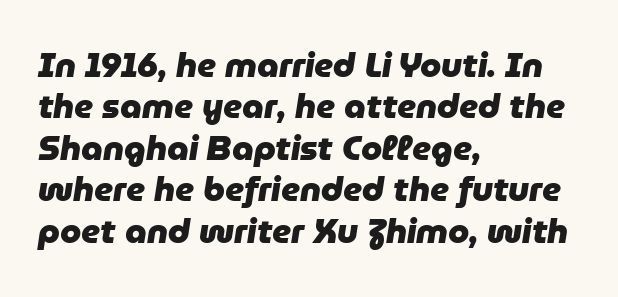
The image shows 34 px heavy type, italic (leaning right); set left-aligned, line spacing 1.22x, normal letter spacing, not underlined; low stroke contrast and a medium x-height.
